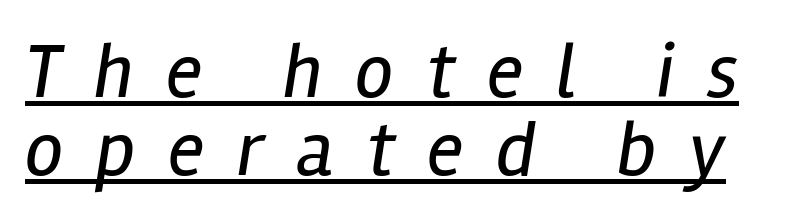
Q: Is the text bold? A: No.
Q: Is the text italic (slanted)? A: Yes, it leans right by about 12 degrees.
Q: Is the text underlined? A: Yes.
Q: Is the spacing between letters normal or unusually wide? A: Unusually wide.
Q: Is the spacing between lines tight, normal or loose? A: Tight.
Q: Width (condensed, normal, or wide)? A: Condensed.
Q: Stroke contrast? A: Low.
Q: x-height? A: Medium.
Q: Monospaced? A: No.
